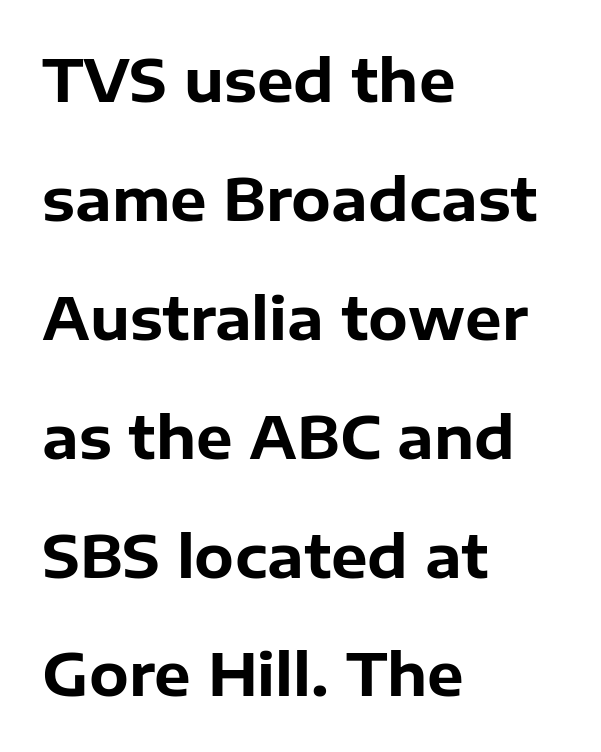
A typesetter would call this proportional, since set widths differ per character. Does the weight exceed regular? Yes, all the way to bold. Quick note: not italic, upright. All the whitespace from short lines collects on the right. Leading: increased. The string is rendered with underlining switched off.
